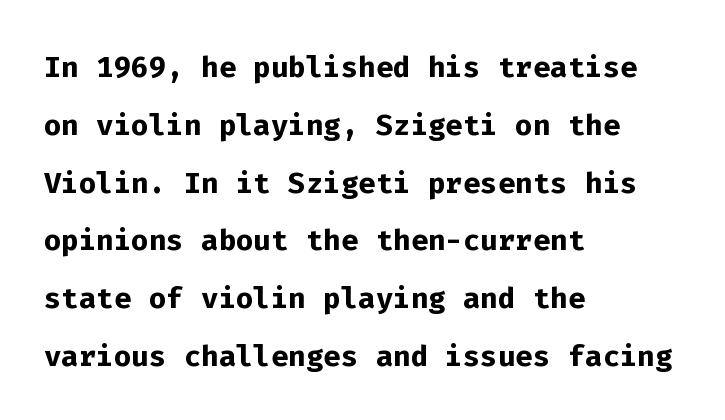
Characters remain perfectly vertical along every line. The type family on display is of the sans-serif kind. This sample uses plain, unmodified letter spacing. These lines are rendered in a fixed-pitch font. The sample has been set heavy, in full bold.
